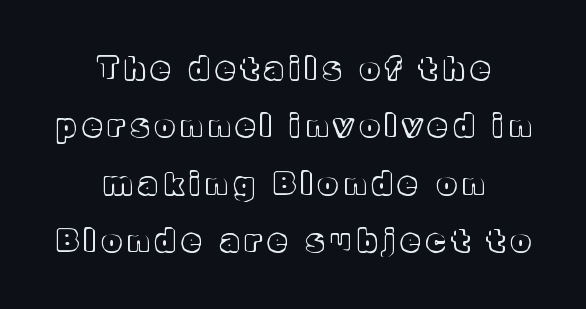
Q: Is the text italic (slanted)? A: No, it is upright.
Q: Is the text underlined? A: No.
Q: How is the paragraph aligned? A: Centered.
Q: Is the spacing between letters normal or unusually wide? A: Unusually wide.
Q: Is the spacing between lines tight, normal or loose? A: Loose.
Q: Width (condensed, normal, or wide)? A: Normal.
Q: x-height? A: Medium.
Q: Monospaced? A: No.
